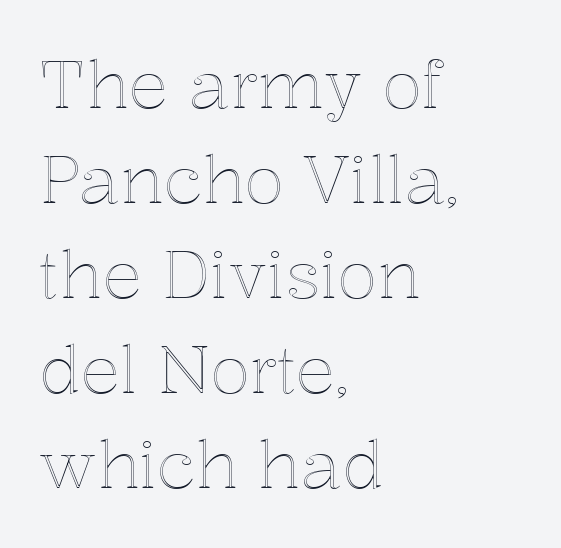
Q: Is the text italic (slanted)? A: No, it is upright.
Q: Is the text underlined? A: No.
Q: How is the paragraph aligned? A: Left-aligned.
Q: Is the spacing between letters normal or unusually wide? A: Normal.
Q: Is the spacing between lines tight, normal or loose? A: Normal.
Q: Width (condensed, normal, or wide)? A: Normal.
Q: x-height? A: Medium.
Q: Monospaced? A: No.
